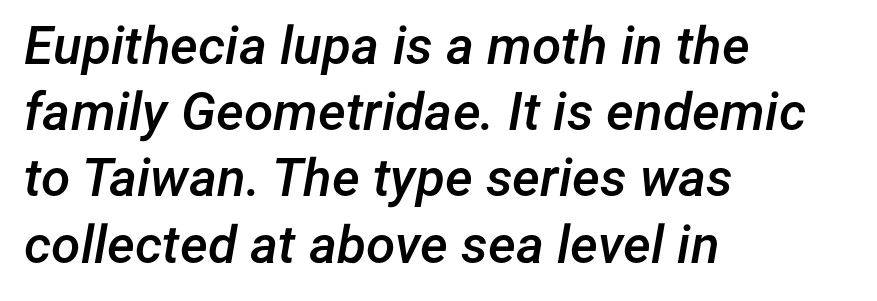
{"italic": "yes", "lean": "right", "slant_degrees": 12, "bold": "semi", "weight": "semibold", "width": "normal", "stroke_contrast": "low", "x_height": "medium", "monospaced": "no", "underline": "no", "align": "left", "line_spacing": "normal", "line_spacing_ratio": 1.25, "letter_spacing": "normal", "letter_spacing_em": 0.0, "glyph_px": 53}
